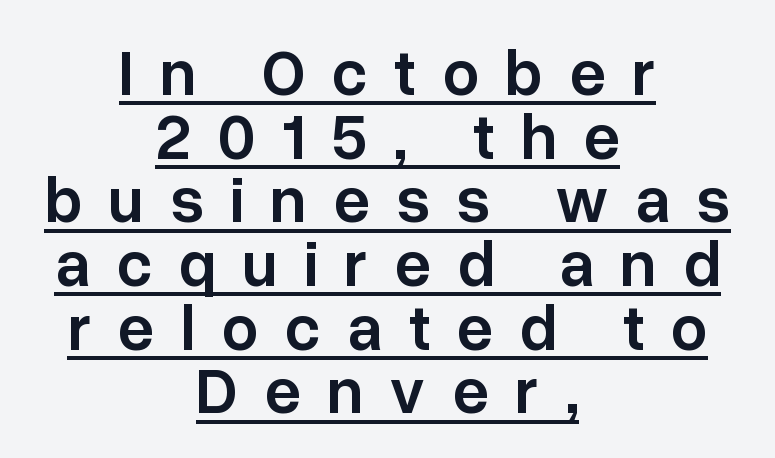
Between one letter and the next there's a generous, obvious gap. This sample trades vertical openness for compactness between lines. In terms of letterform style, serifs are entirely absent. You could not count columns in this text — the font is proportionally spaced. Stems and bowls a touch heavier than normal — semibold.
